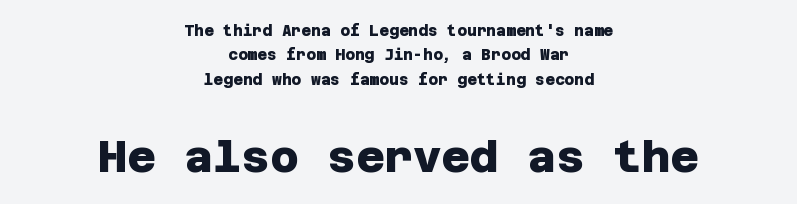
The tracking reads as untouched default to a designer's eye. Descenders are the only things crossing below the line. A centered setting, common on invitations and titles, is used for this passage. One glance says typical: line gaps are just what's usual. The passage shown begins with its smaller block and ends with its larger one.
